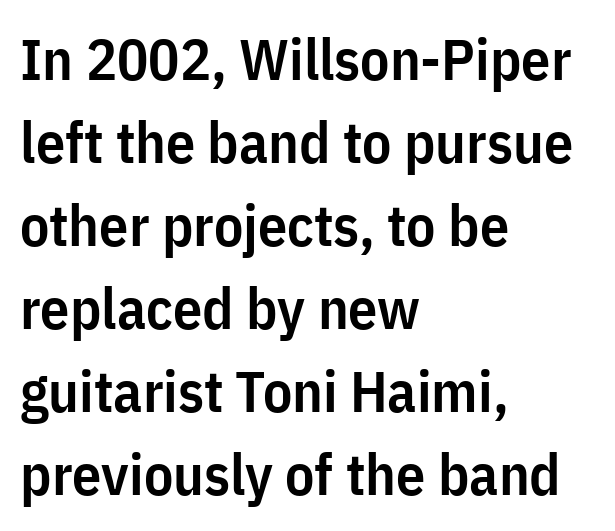
The image shows 58 px semibold, condensed sans-serif type, upright; set left-aligned, normal line spacing (1.43x), normal letter spacing, not underlined; low stroke contrast and a medium x-height.
